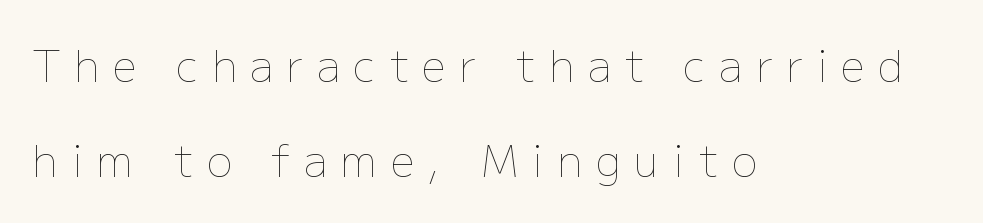
The image shows 43 px thin type, upright; set left-aligned, loose line spacing (2.21x), unusually wide letter spacing (+0.31 em), not underlined; low stroke contrast and a medium x-height.
